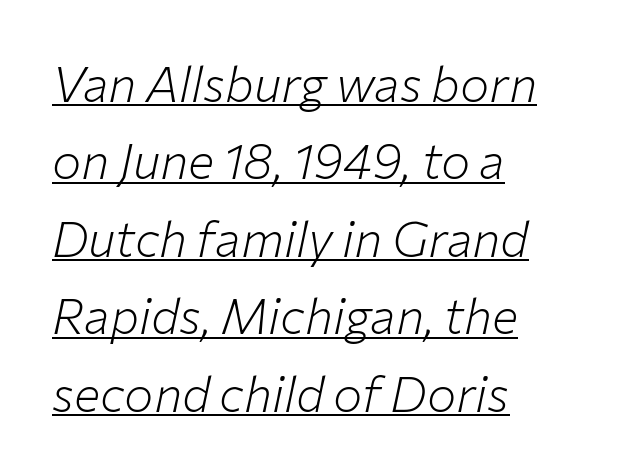
The image shows 49 px light type, italic (leaning right); set left-aligned, normal line spacing (1.58x), normal letter spacing, underlined; low stroke contrast and a medium x-height.
